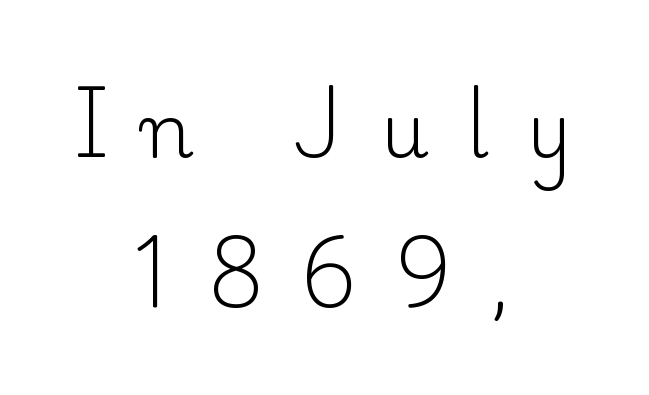
Q: Is the text bold? A: No.
Q: Is the text italic (slanted)? A: No, it is upright.
Q: Is the text underlined? A: No.
Q: How is the paragraph aligned? A: Centered.
Q: Is the spacing between letters normal or unusually wide? A: Unusually wide.
Q: Is the spacing between lines tight, normal or loose? A: Loose.
Q: Width (condensed, normal, or wide)? A: Normal.
Q: Stroke contrast? A: Low.
Q: x-height? A: Small.
Q: Monospaced? A: No.
